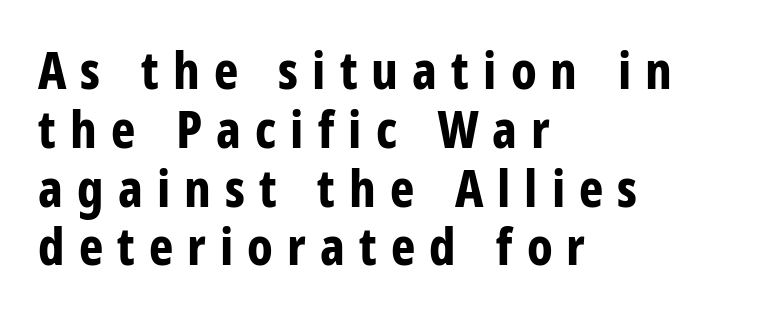
You could not count columns in this text — the font is proportionally spaced. These lines were composed using upright roman letters. Underlining? Definitely not there. Line starts are locked; line ends wander.
